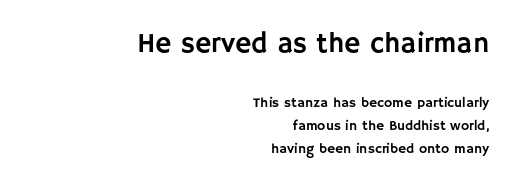
{"serif": "no", "italic": "no", "width": "normal", "stroke_contrast": "low", "x_height": "large", "monospaced": "no", "underline": "no", "align": "right", "line_spacing": "normal", "line_spacing_ratio": 1.64, "letter_spacing": "normal", "letter_spacing_em": 0.0, "larger_block": "first", "size_ratio": 2.0, "glyph_px": 28}
